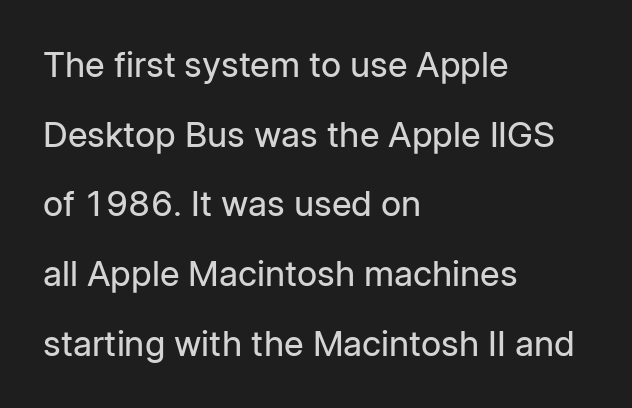
The image shows 35 px regular-weight sans-serif type, upright; set left-aligned, loose line spacing (1.99x), normal letter spacing, not underlined; low stroke contrast and a medium x-height.
